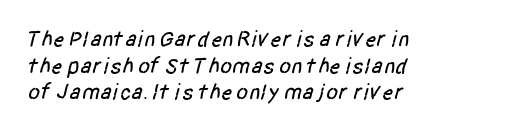
{"underline": "no", "align": "left", "line_spacing_ratio": 1.21, "letter_spacing": "normal", "letter_spacing_em": 0.0, "glyph_px": 22}
